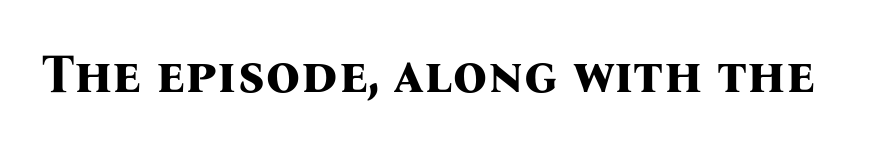
{"serif": "yes", "italic": "no", "bold": "yes", "weight": "bold", "width": "normal", "stroke_contrast": "medium", "x_height": "medium", "monospaced": "no", "underline": "no", "letter_spacing": "normal", "letter_spacing_em": 0.0, "glyph_px": 54}
